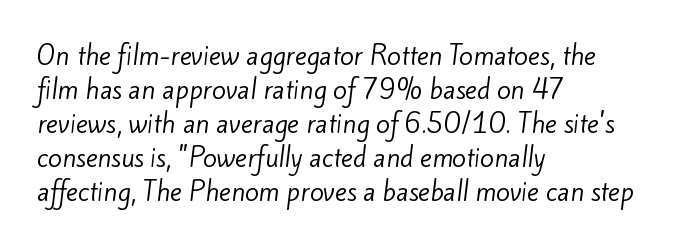
Q: Is the text bold? A: No.
Q: Is the text underlined? A: No.
Q: How is the paragraph aligned? A: Left-aligned.
Q: Is the spacing between letters normal or unusually wide? A: Normal.
Q: Is the spacing between lines tight, normal or loose? A: Normal.
